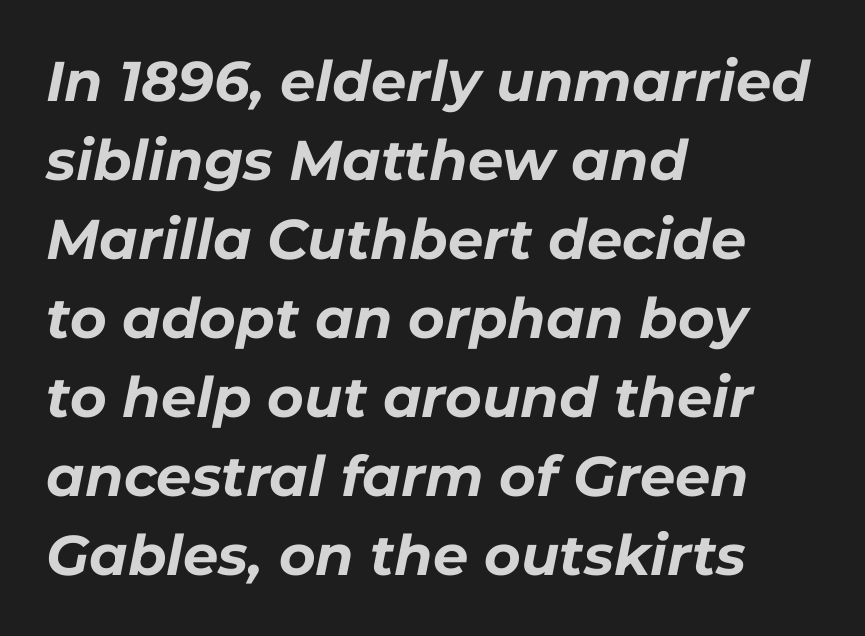
This rendering uses left alignment, leaving the right contour irregular. The face used here is rendered with its standard letterfit. You could not count columns in this text — the font is proportionally spaced. Rendered with sloped, italic letterforms. Quick note: underline off. Notice how descenders clear the ascenders below comfortably — that's standard leading.
